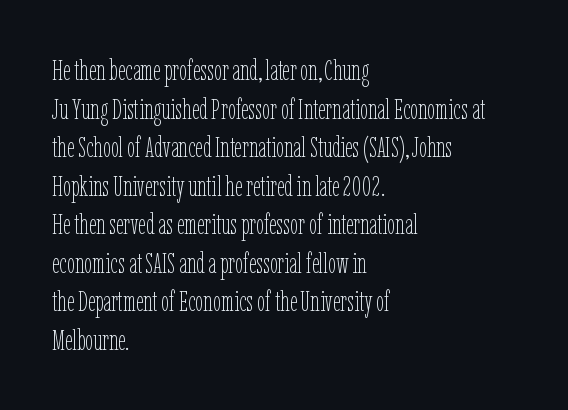
{"italic": "no", "bold": "no", "weight": "thin", "width": "condensed", "stroke_contrast": "low", "x_height": "medium", "monospaced": "no", "underline": "no", "align": "left", "line_spacing": "normal", "line_spacing_ratio": 1.33, "letter_spacing": "normal", "letter_spacing_em": 0.0, "glyph_px": 29}
